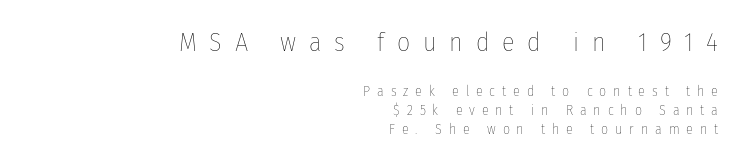
The image shows 26 px text type, upright; set right-aligned, normal line spacing (1.36x), unusually wide letter spacing (+0.49 em), not underlined; the first (top) block is 1.86x larger.
